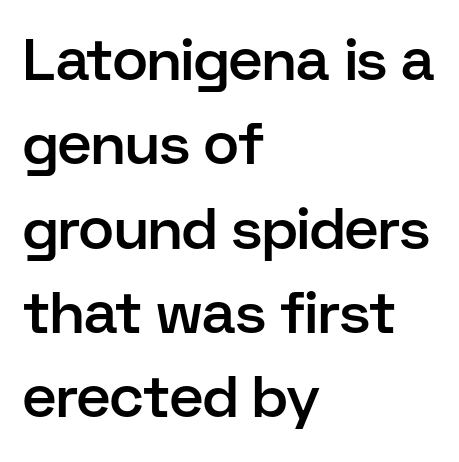
Q: Is the text bold? A: Semi-bold.
Q: Is the text italic (slanted)? A: No, it is upright.
Q: Is the typeface a serif or a sans-serif typeface? A: Sans-serif.
Q: Is the text underlined? A: No.
Q: How is the paragraph aligned? A: Left-aligned.
Q: Is the spacing between letters normal or unusually wide? A: Normal.
Q: Is the spacing between lines tight, normal or loose? A: Normal.
Q: Width (condensed, normal, or wide)? A: Normal.
Q: Stroke contrast? A: Low.
Q: x-height? A: Medium.
Q: Monospaced? A: No.
